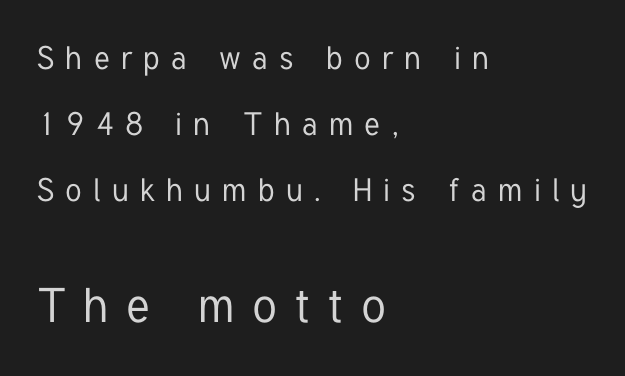
Q: Is the text italic (slanted)? A: No, it is upright.
Q: Is the typeface a serif or a sans-serif typeface? A: Sans-serif.
Q: Is the text underlined? A: No.
Q: How is the paragraph aligned? A: Left-aligned.
Q: Is the spacing between letters normal or unusually wide? A: Unusually wide.
Q: Is the spacing between lines tight, normal or loose? A: Loose.
Q: Which block of text is set in a larger size, the first (top) or the second (bottom)? A: The second (bottom) one.
Q: Width (condensed, normal, or wide)? A: Condensed.
Q: Stroke contrast? A: Low.
Q: x-height? A: Medium.
Q: Monospaced? A: No.
